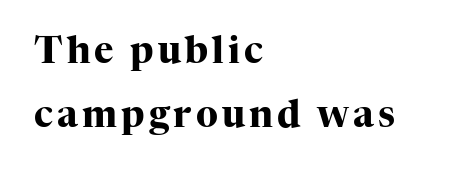
Does the type have serifs? Yes, each stem ends in a small foot. The space beneath each line is pristine and unruled. Is the type bold? Yes — the strokes are clearly thick and heavy. Is this a fixed-width face? No — the glyphs have proportional, varying widths. In terms of posture, this sample is upright.
